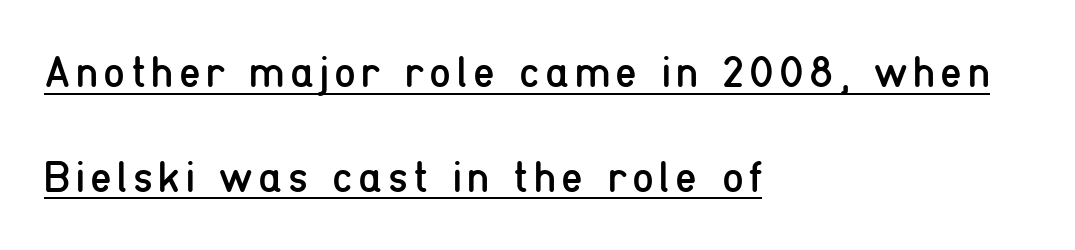
{"serif": "no", "italic": "no", "bold": "no", "weight": "regular", "width": "condensed", "stroke_contrast": "low", "x_height": "medium", "monospaced": "no", "underline": "yes", "align": "left", "line_spacing": "loose", "line_spacing_ratio": 2.38, "glyph_px": 44}
